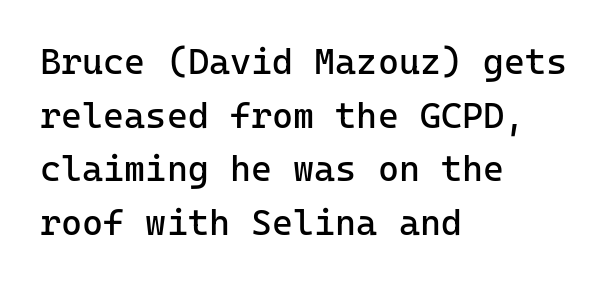
The line texture is even and compact thanks to regular tracking. The text was rendered using a sans face with plain stroke endings. These lines are set flush left with a ragged right edge. Horizontal bands of white between lines are of average thickness.
